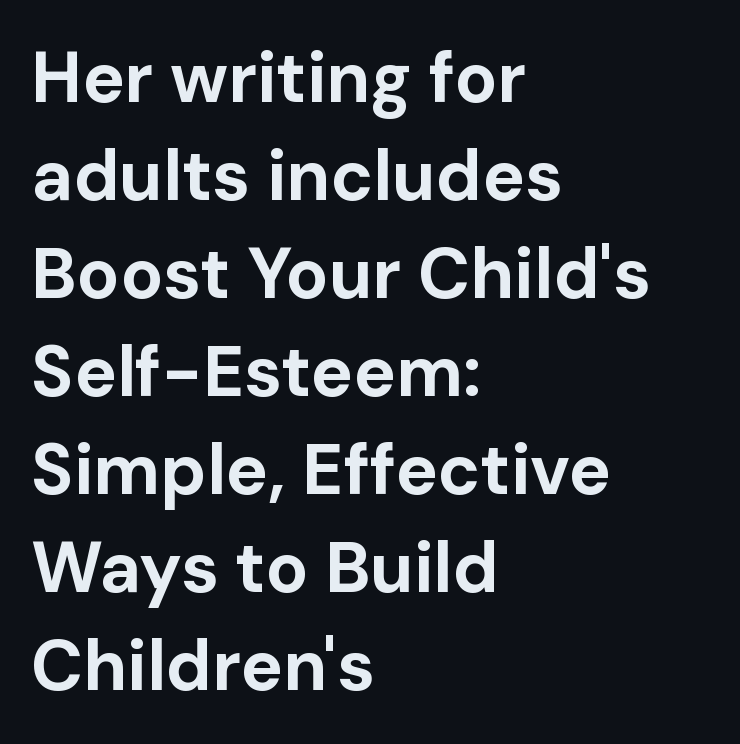
The image shows 71 px bold sans-serif type, upright; set left-aligned, normal line spacing (1.38x), normal letter spacing, not underlined; low stroke contrast and a medium x-height.
